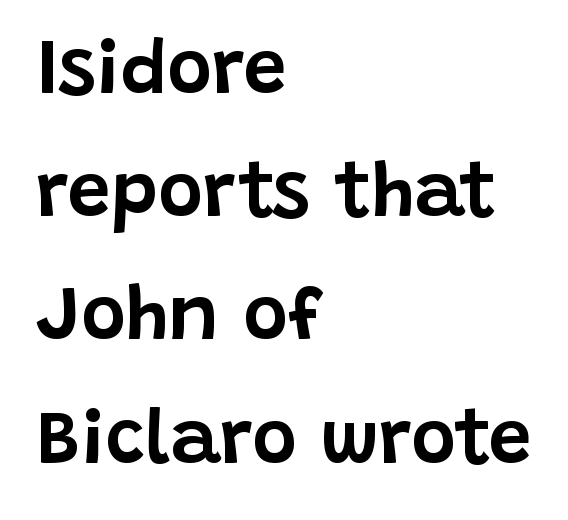
Horizontal bands of white between lines are of average thickness. Designer's note — italics off, roman on. Look at the tracking — it's just the regular setting, nothing added. Is the block centered? No — it sits flush against the left margin. Proportional: the letters do not fall into vertical columns. Each letter's strokes conclude bluntly, with no projecting serifs.
